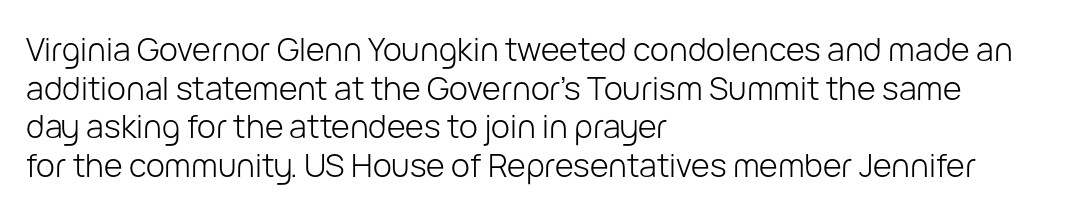
Q: Is the text bold? A: No.
Q: Is the text italic (slanted)? A: No, it is upright.
Q: Is the typeface a serif or a sans-serif typeface? A: Sans-serif.
Q: Is the text underlined? A: No.
Q: How is the paragraph aligned? A: Left-aligned.
Q: Is the spacing between letters normal or unusually wide? A: Normal.
Q: Width (condensed, normal, or wide)? A: Normal.
Q: Stroke contrast? A: Low.
Q: x-height? A: Medium.
Q: Monospaced? A: No.
